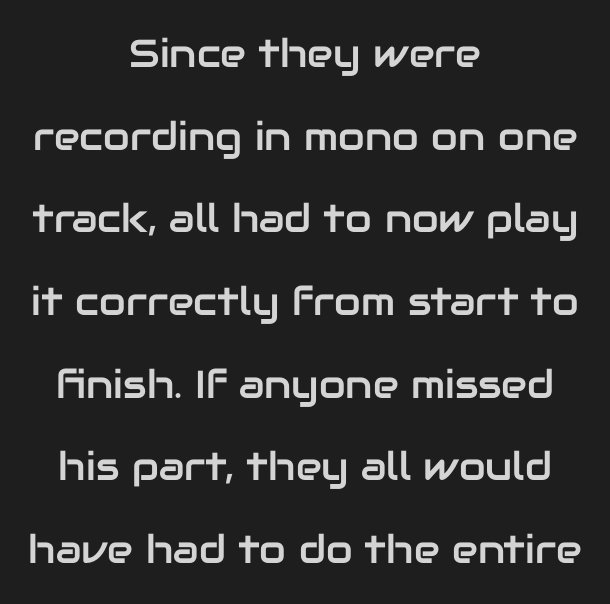
A great deal of white space separates one row of letters from the next. The paragraph shown floats in the horizontal middle. Is there any slant? The stems are plumb. Default kerning and tracking; the words read as compact shapes.
